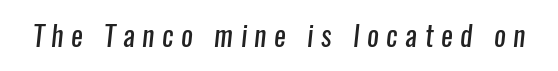
The image shows 28 px regular-weight, condensed sans-serif type; set unusually wide letter spacing (+0.27 em), not underlined; low stroke contrast and a medium x-height.
